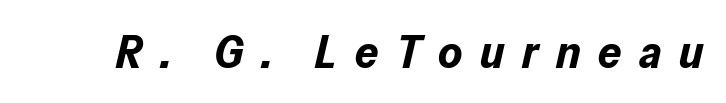
Think of a printed novel: that variable character pitch is what you see here. The rendering inserts visible extra space after every character. Decoration check: the copy has no underline. The sample has been set heavy, in full bold. Every character sits at an angle, as italics do.
